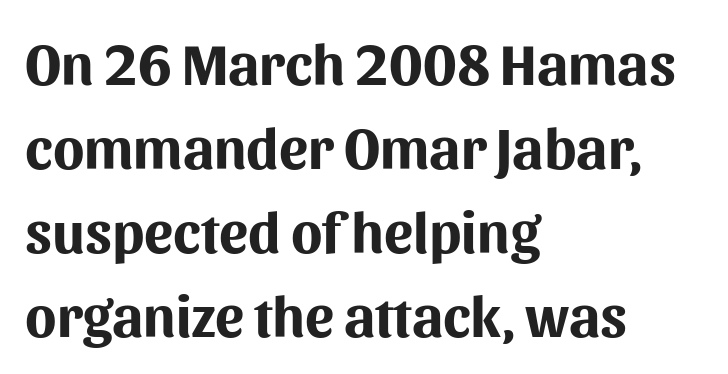
{"serif": "no", "italic": "no", "bold": "yes", "weight": "bold", "width": "normal", "stroke_contrast": "medium", "x_height": "medium", "monospaced": "no", "underline": "no", "align": "left", "line_spacing": "normal", "line_spacing_ratio": 1.45, "letter_spacing": "normal", "letter_spacing_em": 0.0, "glyph_px": 58}
